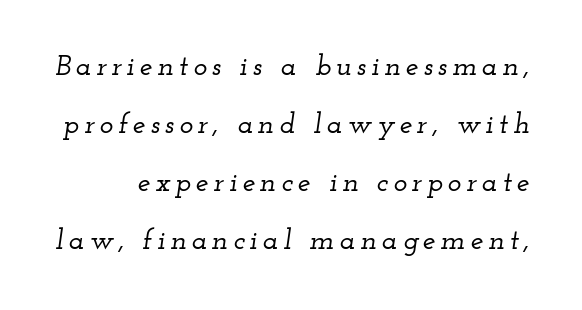
Q: Is the text italic (slanted)? A: Yes, it leans right by about 12 degrees.
Q: Is the typeface a serif or a sans-serif typeface? A: Serif.
Q: Is the text underlined? A: No.
Q: Is the spacing between lines tight, normal or loose? A: Loose.
Q: Width (condensed, normal, or wide)? A: Wide.
Q: Stroke contrast? A: Low.
Q: x-height? A: Small.
Q: Monospaced? A: No.
